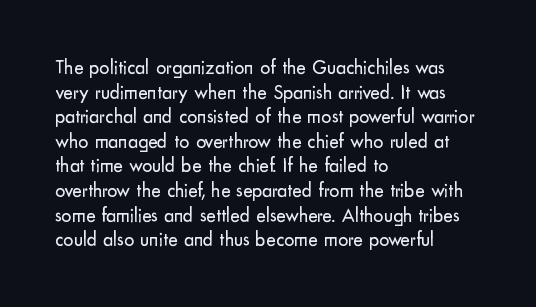
Q: Is the text bold? A: No.
Q: Is the text italic (slanted)? A: No, it is upright.
Q: Is the text underlined? A: No.
Q: How is the paragraph aligned? A: Left-aligned.
Q: Is the spacing between letters normal or unusually wide? A: Normal.
